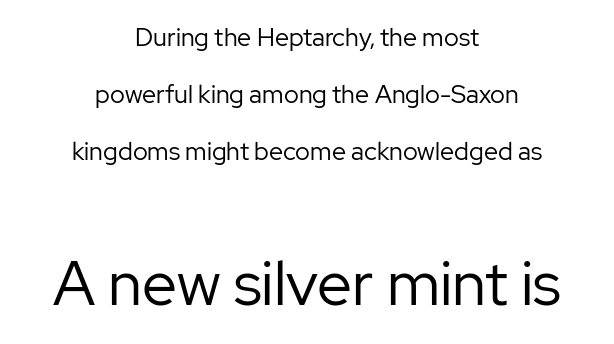
{"serif": "no", "italic": "no", "bold": "no", "weight": "regular", "width": "normal", "stroke_contrast": "low", "x_height": "medium", "monospaced": "no", "underline": "no", "align": "center", "line_spacing": "loose", "line_spacing_ratio": 2.28, "letter_spacing": "normal", "letter_spacing_em": 0.0, "larger_block": "second", "size_ratio": 2.48, "glyph_px": 62}
